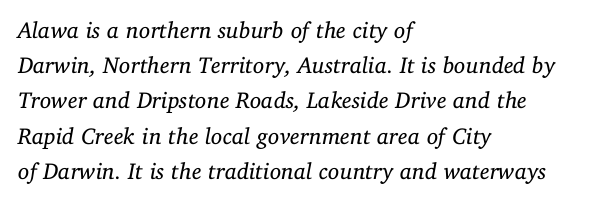
The image shows 23 px text type, italic (leaning right); set left-aligned, normal line spacing (1.53x), normal letter spacing, not underlined.
